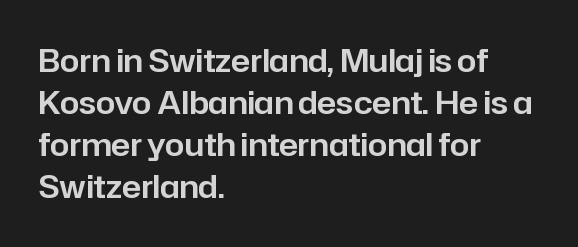
Q: Is the text italic (slanted)? A: No, it is upright.
Q: Is the typeface a serif or a sans-serif typeface? A: Sans-serif.
Q: Is the text underlined? A: No.
Q: How is the paragraph aligned? A: Left-aligned.
Q: Is the spacing between letters normal or unusually wide? A: Normal.
Q: Is the spacing between lines tight, normal or loose? A: Normal.
Q: Width (condensed, normal, or wide)? A: Normal.
Q: Stroke contrast? A: Low.
Q: x-height? A: Medium.
Q: Monospaced? A: No.
